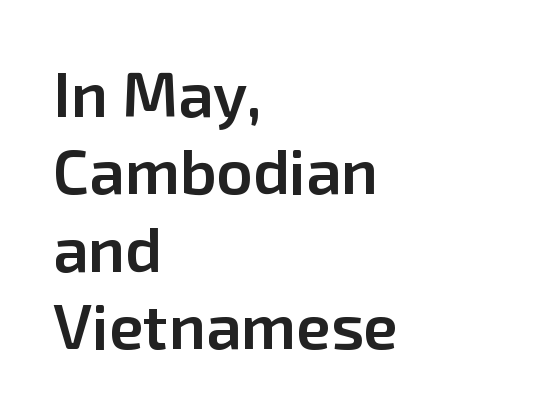
{"serif": "no", "italic": "no", "bold": "semi", "weight": "semibold", "width": "normal", "stroke_contrast": "low", "x_height": "medium", "monospaced": "no", "underline": "no", "align": "left", "line_spacing_ratio": 1.23, "letter_spacing": "normal", "letter_spacing_em": 0.0, "glyph_px": 63}
